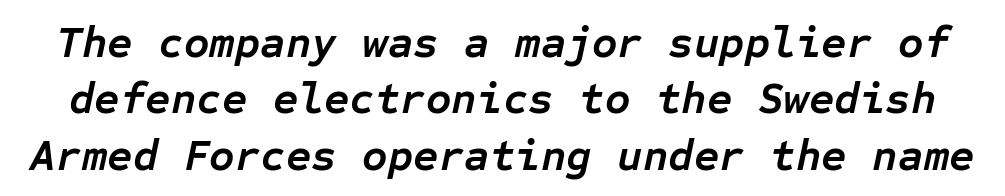
Quick note: italic. Between one letter and the next there's only the usual sliver of space. The rendering uses a bold face; every stroke is thick and dark. You could count columns in this text — the font is strictly monospaced. A normal amount of white space separates one row of letters from the next. Letters rest on an invisible, unmarked baseline.
